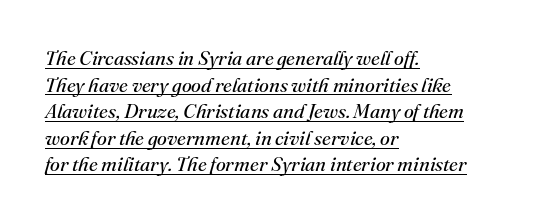
{"italic": "yes", "lean": "right", "slant_degrees": 16, "bold": "no", "underline": "yes", "align": "left", "line_spacing": "normal", "line_spacing_ratio": 1.33, "letter_spacing": "normal", "letter_spacing_em": 0.0, "glyph_px": 20}
